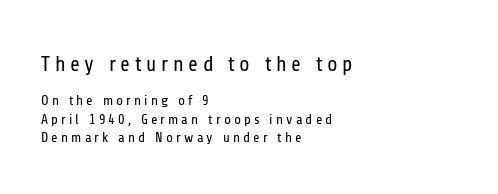
Q: Is the text bold? A: No.
Q: Is the text italic (slanted)? A: No, it is upright.
Q: Is the text underlined? A: No.
Q: How is the paragraph aligned? A: Left-aligned.
Q: Is the spacing between letters normal or unusually wide? A: Unusually wide.
Q: Is the spacing between lines tight, normal or loose? A: Normal.
Q: Which block of text is set in a larger size, the first (top) or the second (bottom)? A: The first (top) one.
